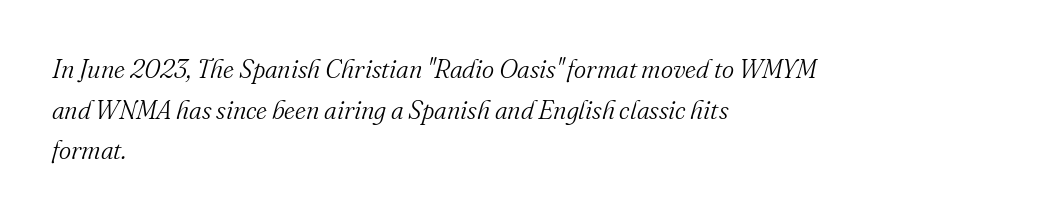
{"italic": "yes", "lean": "right", "slant_degrees": 16, "bold": "no", "underline": "no", "align": "left", "line_spacing": "normal", "line_spacing_ratio": 1.56, "letter_spacing": "normal", "letter_spacing_em": 0.0, "glyph_px": 26}
